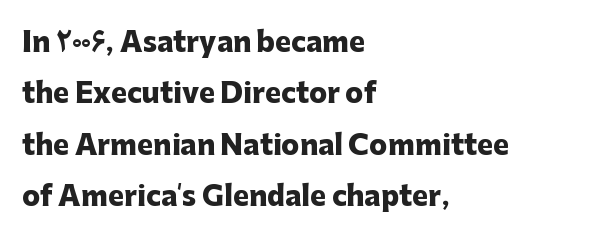
Descender tails drop into unmarked territory. In CSS terms this would be text-align: left. Characters remain perfectly vertical along every line. Rows of type keep a wide berth in the vertical direction.
